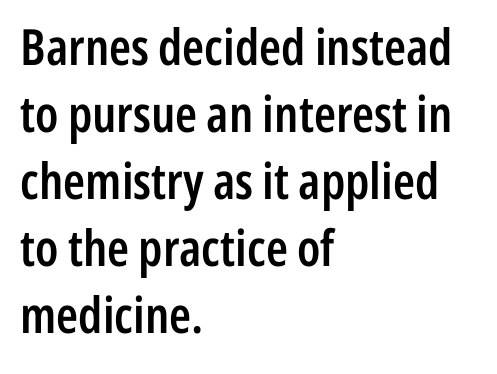
{"serif": "no", "italic": "no", "bold": "semi", "weight": "semibold", "width": "condensed", "stroke_contrast": "low", "x_height": "medium", "monospaced": "no", "underline": "no", "align": "left", "line_spacing": "normal", "line_spacing_ratio": 1.34, "letter_spacing": "normal", "letter_spacing_em": 0.0, "glyph_px": 50}
